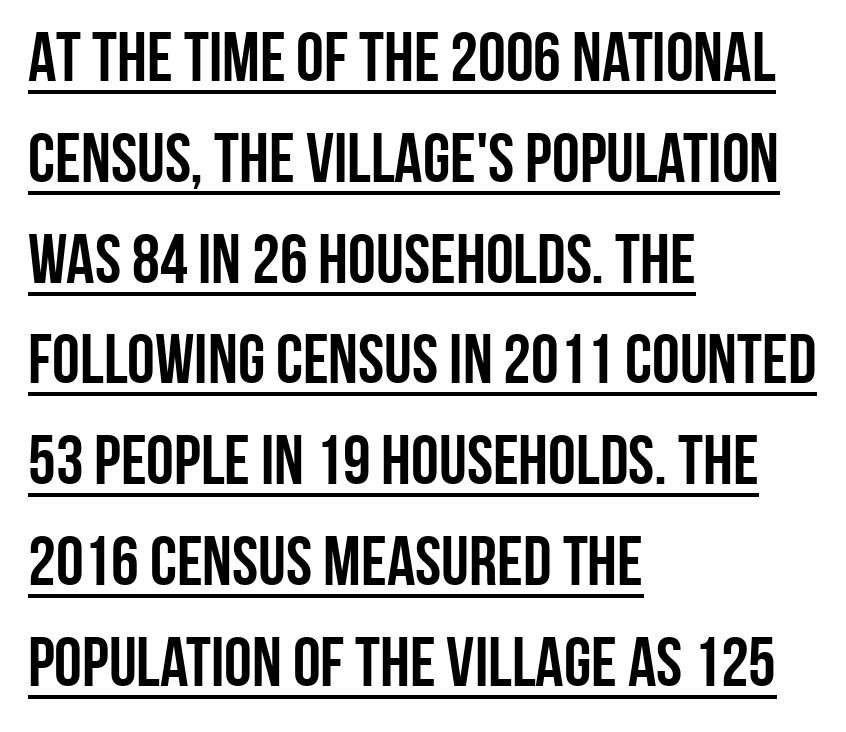
Q: Is the text bold? A: Yes.
Q: Is the text italic (slanted)? A: No, it is upright.
Q: Is the typeface a serif or a sans-serif typeface? A: Sans-serif.
Q: Is the text underlined? A: Yes.
Q: How is the paragraph aligned? A: Left-aligned.
Q: Is the spacing between letters normal or unusually wide? A: Normal.
Q: Is the spacing between lines tight, normal or loose? A: Normal.
Q: Width (condensed, normal, or wide)? A: Condensed.
Q: Stroke contrast? A: Low.
Q: x-height? A: Large.
Q: Monospaced? A: No.
